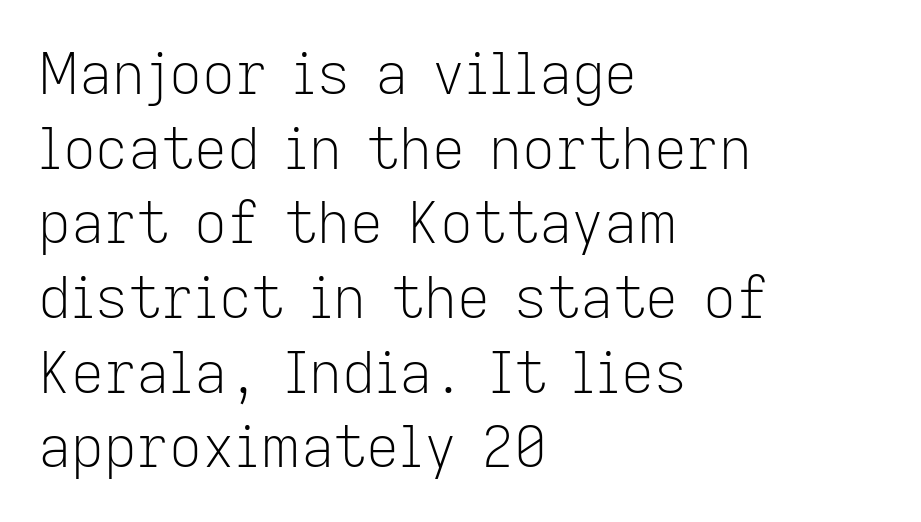
The image shows 57 px light sans-serif type, upright; set left-aligned, normal line spacing (1.31x), normal letter spacing, not underlined; low stroke contrast and a medium x-height.
